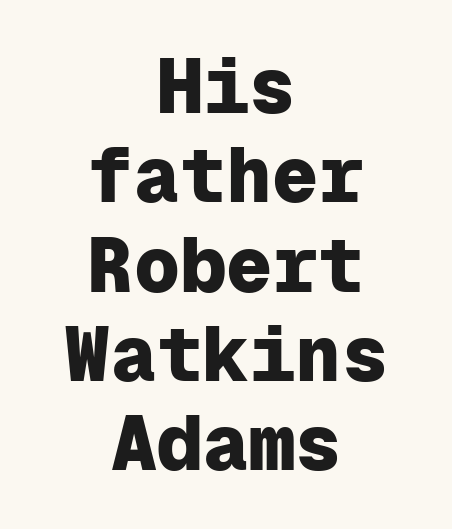
The image shows 77 px heavy sans-serif type, upright, monospaced; set centered, line spacing 1.16x, normal letter spacing, not underlined; low stroke contrast and a medium x-height.
